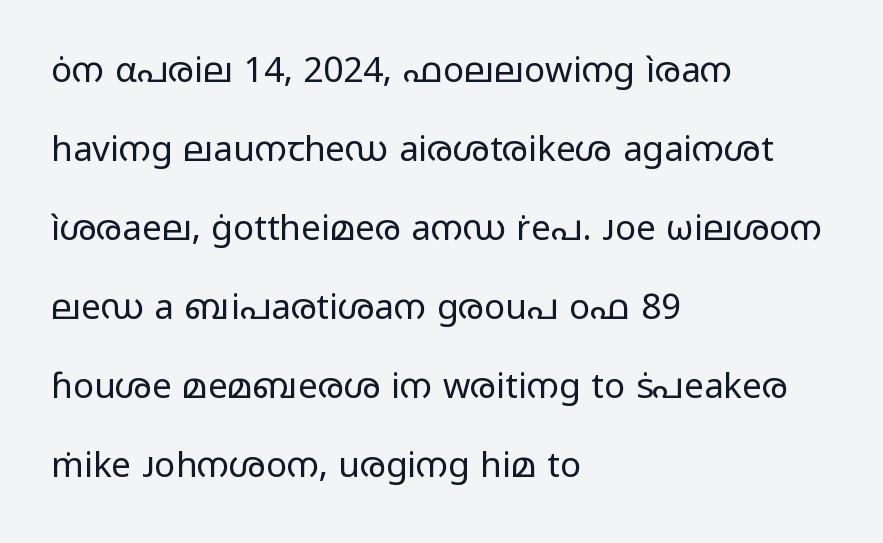
Q: Is the text bold? A: No.
Q: Is the text italic (slanted)? A: No, it is upright.
Q: Is the typeface a serif or a sans-serif typeface? A: Sans-serif.
Q: Is the text underlined? A: No.
Q: How is the paragraph aligned? A: Left-aligned.
Q: Is the spacing between letters normal or unusually wide? A: Normal.
Q: Is the spacing between lines tight, normal or loose? A: Loose.
Q: Width (condensed, normal, or wide)? A: Wide.
Q: Stroke contrast? A: Low.
Q: x-height? A: Medium.
Q: Monospaced? A: No.
